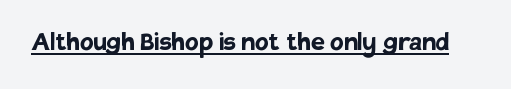
Q: Is the text bold? A: Yes.
Q: Is the text italic (slanted)? A: No, it is upright.
Q: Is the typeface a serif or a sans-serif typeface? A: Sans-serif.
Q: Is the text underlined? A: Yes.
Q: Is the spacing between letters normal or unusually wide? A: Normal.
Q: Width (condensed, normal, or wide)? A: Normal.
Q: Stroke contrast? A: Low.
Q: x-height? A: Large.
Q: Monospaced? A: No.
